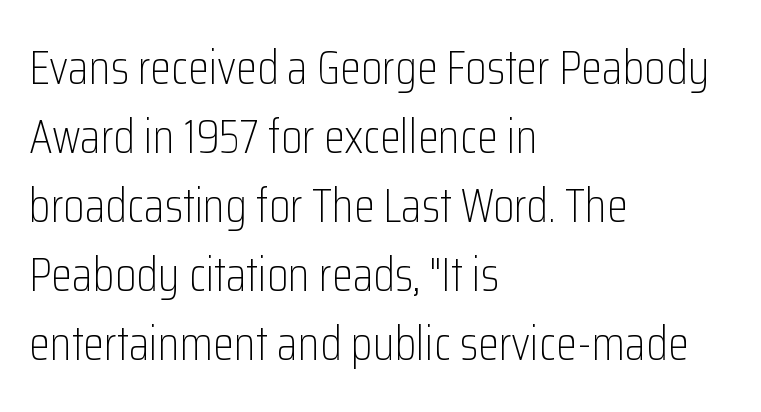
The image shows 48 px light, condensed sans-serif type, upright; set left-aligned, normal line spacing (1.44x), normal letter spacing, not underlined; low stroke contrast and a medium x-height.
